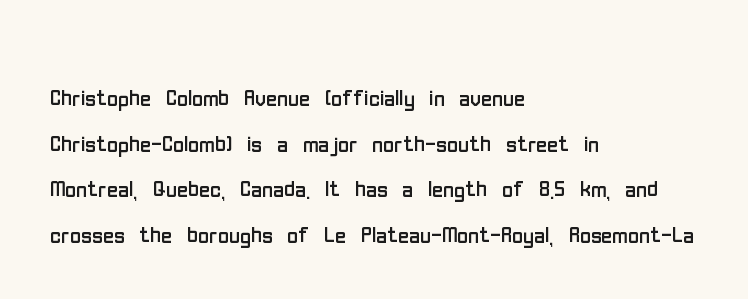
A clean baseline with only descenders dipping below it. This sample has the flowing, uneven cadence of proportional lettering. Note: no serifs on the glyphs. If you drew a ruler down the left edge, every line would touch it. Weight: regular or lighter. Letter spacing: default.
